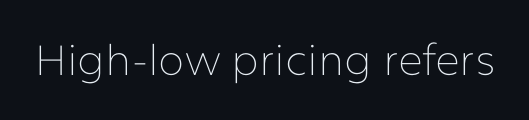
The image shows 42 px thin sans-serif type, upright; set normal letter spacing, not underlined; low stroke contrast and a medium x-height.
